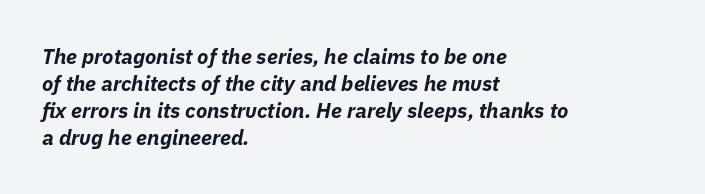
The image shows 21 px bold type, italic (leaning right); set left-aligned, normal line spacing (1.29x), normal letter spacing, not underlined.
